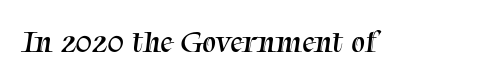
The image shows 31 px regular-weight serif type; set normal letter spacing, not underlined; medium stroke contrast and a medium x-height.
